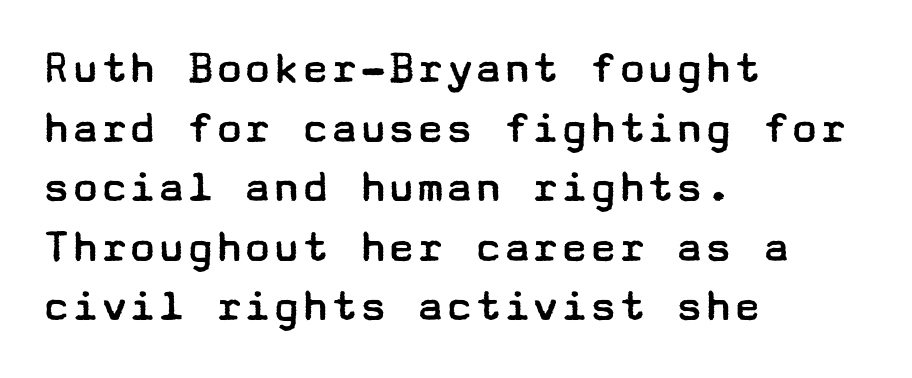
Q: Is the text bold? A: No.
Q: Is the text italic (slanted)? A: No, it is upright.
Q: Is the typeface a serif or a sans-serif typeface? A: Sans-serif.
Q: Is the text underlined? A: No.
Q: How is the paragraph aligned? A: Left-aligned.
Q: Is the spacing between letters normal or unusually wide? A: Normal.
Q: Width (condensed, normal, or wide)? A: Wide.
Q: Stroke contrast? A: Low.
Q: x-height? A: Medium.
